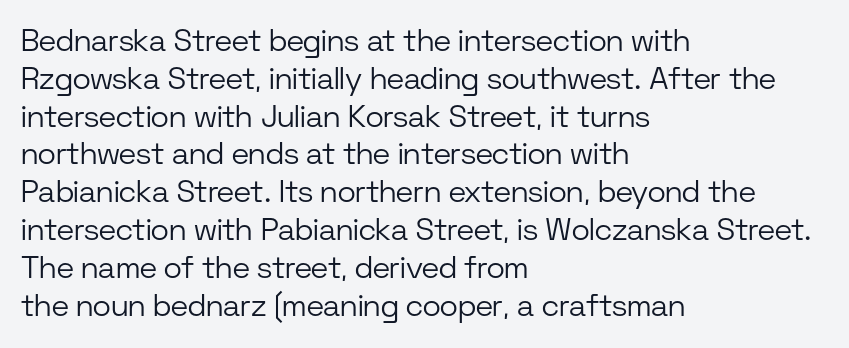
The image shows 31 px light sans-serif type, upright; set left-aligned, line spacing 1.22x, normal letter spacing, not underlined; low stroke contrast and a medium x-height.
